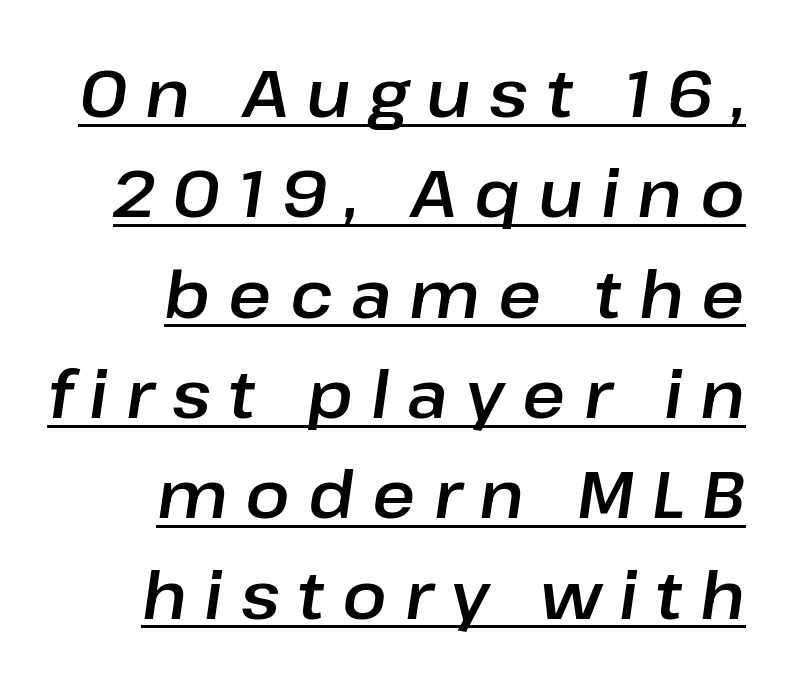
Q: Is the text italic (slanted)? A: Yes, it leans right by about 8 degrees.
Q: Is the text underlined? A: Yes.
Q: How is the paragraph aligned? A: Right-aligned.
Q: Is the spacing between letters normal or unusually wide? A: Unusually wide.
Q: Is the spacing between lines tight, normal or loose? A: Normal.
Q: Width (condensed, normal, or wide)? A: Normal.
Q: Stroke contrast? A: Low.
Q: x-height? A: Medium.
Q: Monospaced? A: No.
